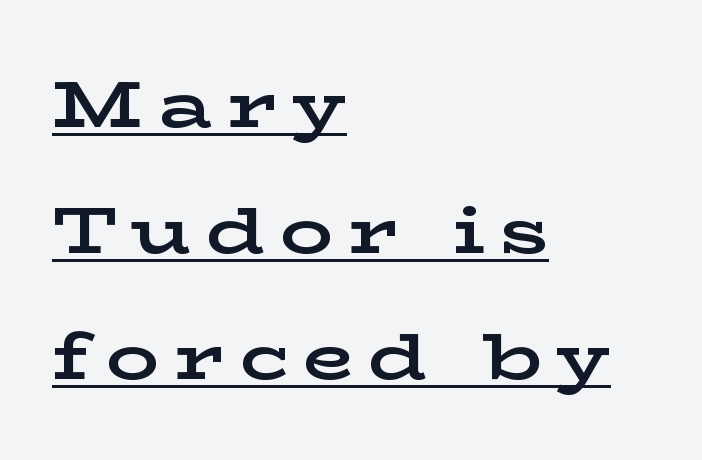
{"serif": "yes", "italic": "no", "bold": "yes", "weight": "bold", "width": "wide", "stroke_contrast": "low", "x_height": "medium", "monospaced": "no", "underline": "yes", "align": "left", "line_spacing": "loose", "line_spacing_ratio": 1.91, "letter_spacing": "wide", "letter_spacing_em": 0.22, "glyph_px": 66}
